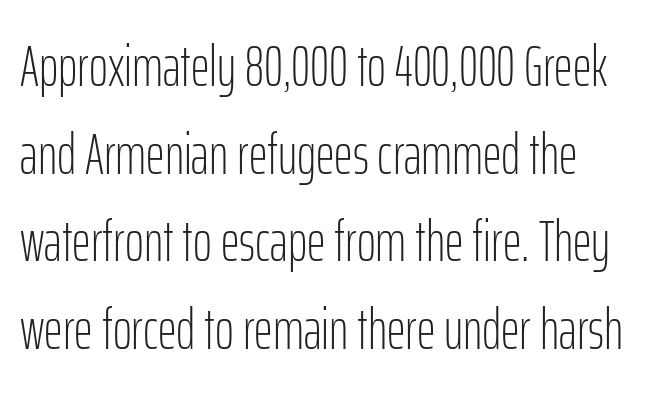
Q: Is the text bold? A: No.
Q: Is the text italic (slanted)? A: No, it is upright.
Q: Is the typeface a serif or a sans-serif typeface? A: Sans-serif.
Q: Is the text underlined? A: No.
Q: How is the paragraph aligned? A: Left-aligned.
Q: Is the spacing between letters normal or unusually wide? A: Normal.
Q: Is the spacing between lines tight, normal or loose? A: Normal.
Q: Width (condensed, normal, or wide)? A: Condensed.
Q: Stroke contrast? A: Low.
Q: x-height? A: Medium.
Q: Monospaced? A: No.
